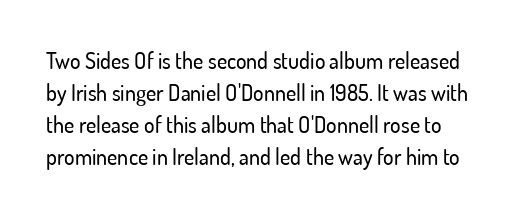
{"italic": "no", "underline": "no", "line_spacing": "normal", "line_spacing_ratio": 1.46, "letter_spacing": "normal", "letter_spacing_em": 0.0, "glyph_px": 22}
